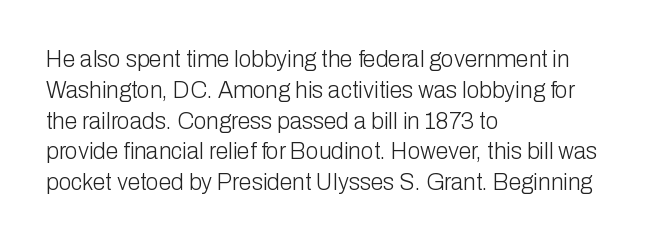
Descenders are the only things crossing below the line. The font sits on the lighter half of the weight spectrum, regular included. Does the copy run flush right? No — it runs flush left. Vertically, the passage feels balanced, rows spaced as you'd expect.
